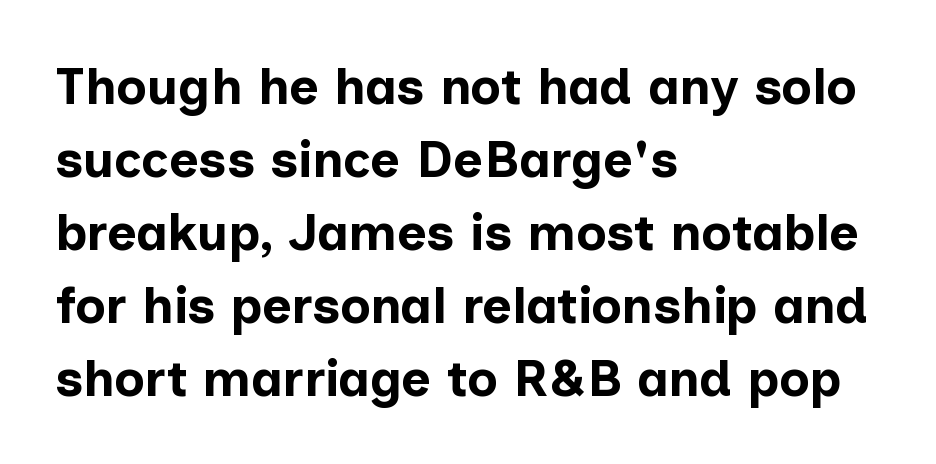
The rag falls on the right side of this text block. Posture: vertical. Honestly, the row spacing looks completely unremarkable. What kind of face is this? One without serifs — a sans. This sample uses plain, unmodified letter spacing.
